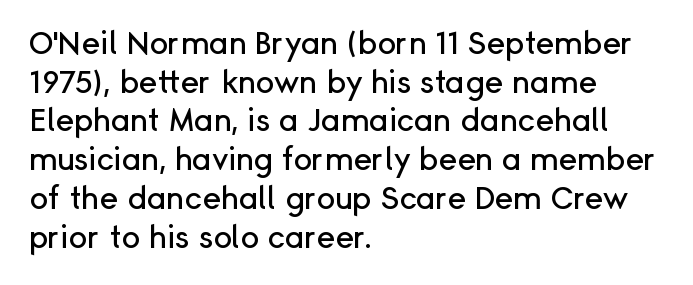
The image shows 31 px sans-serif type, upright; set left-aligned, normal line spacing (1.25x), normal letter spacing, not underlined; low stroke contrast and a medium x-height.
